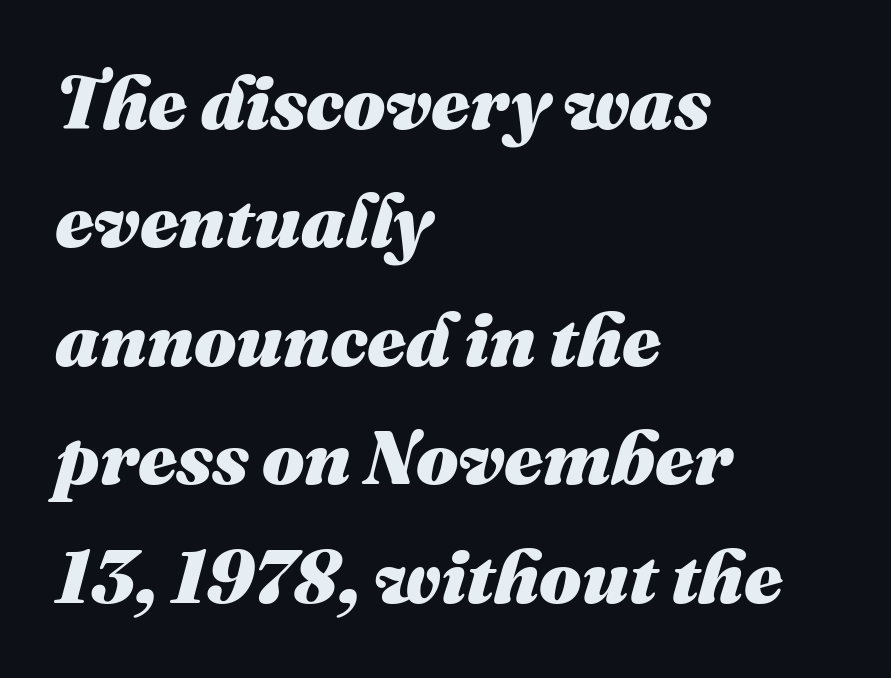
{"italic": "yes", "lean": "right", "slant_degrees": 16, "bold": "yes", "weight": "heavy", "width": "normal", "stroke_contrast": "medium", "x_height": "medium", "monospaced": "no", "underline": "no", "align": "left", "line_spacing": "normal", "line_spacing_ratio": 1.58, "letter_spacing": "normal", "letter_spacing_em": 0.0, "glyph_px": 75}
